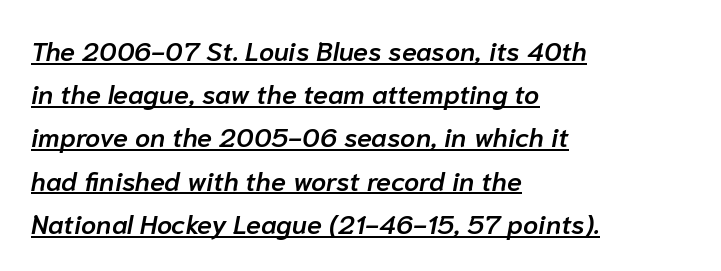
The image shows 27 px text type, italic (leaning right); set left-aligned, normal line spacing (1.6x), normal letter spacing, underlined.
